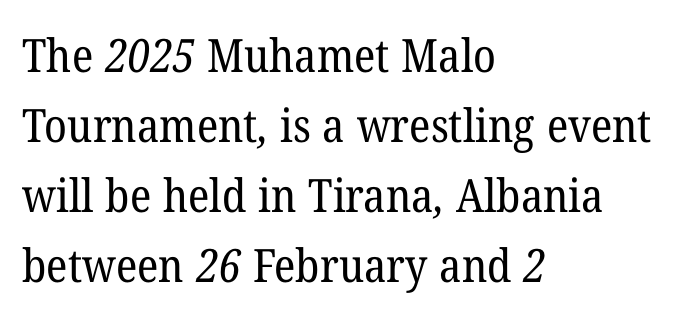
{"serif": "yes", "bold": "no", "weight": "regular", "width": "normal", "stroke_contrast": "low", "x_height": "medium", "monospaced": "no", "underline": "no", "align": "left", "line_spacing": "normal", "line_spacing_ratio": 1.52, "letter_spacing": "normal", "letter_spacing_em": 0.0, "glyph_px": 46}
